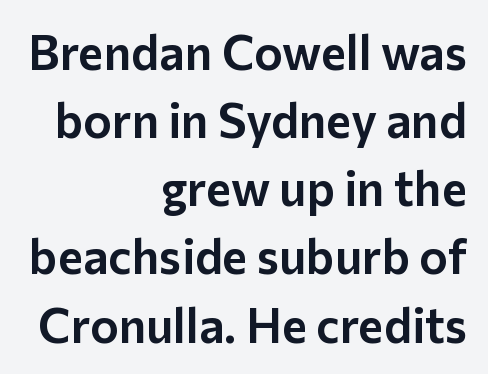
The image shows 48 px sans-serif type, upright; set right-aligned, normal line spacing (1.42x), normal letter spacing, not underlined; low stroke contrast and a medium x-height.
